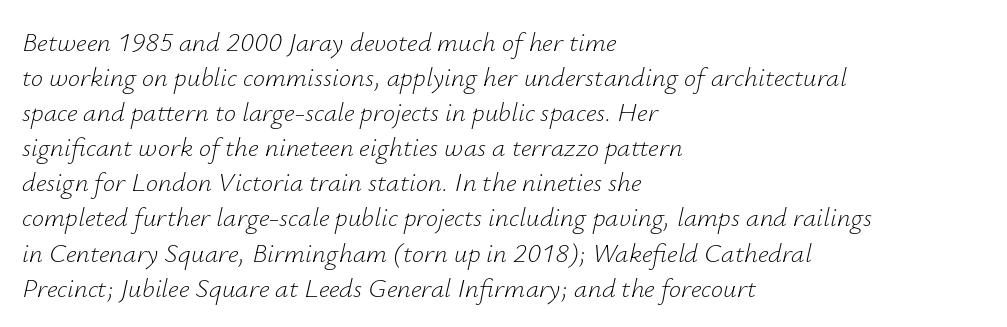
{"italic": "yes", "lean": "right", "slant_degrees": 12, "bold": "no", "underline": "no", "align": "left", "line_spacing": "normal", "line_spacing_ratio": 1.3, "letter_spacing": "normal", "letter_spacing_em": 0.0, "glyph_px": 27}
